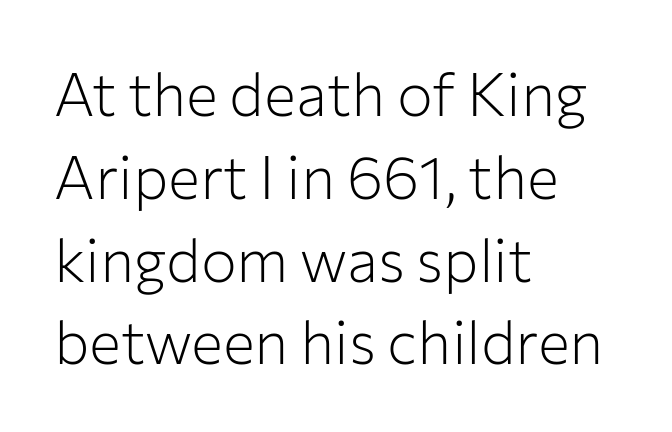
Q: Is the text bold? A: No.
Q: Is the text italic (slanted)? A: No, it is upright.
Q: Is the typeface a serif or a sans-serif typeface? A: Sans-serif.
Q: Is the text underlined? A: No.
Q: How is the paragraph aligned? A: Left-aligned.
Q: Is the spacing between letters normal or unusually wide? A: Normal.
Q: Is the spacing between lines tight, normal or loose? A: Normal.
Q: Width (condensed, normal, or wide)? A: Normal.
Q: Stroke contrast? A: Low.
Q: x-height? A: Medium.
Q: Monospaced? A: No.
